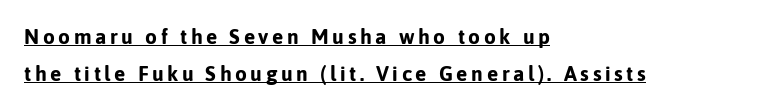
The image shows 21 px bold type, upright; set left-aligned, line spacing 1.76x, underlined.
